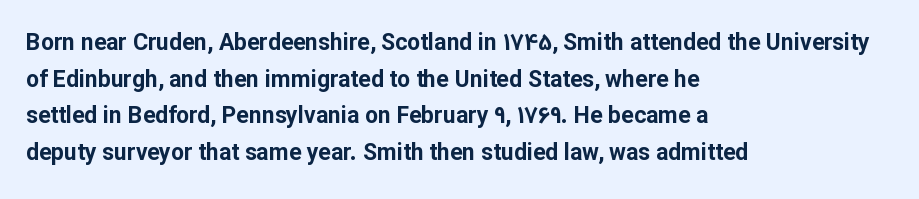
The image shows 23 px bold type, upright; set left-aligned, normal line spacing (1.59x), normal letter spacing, not underlined.
